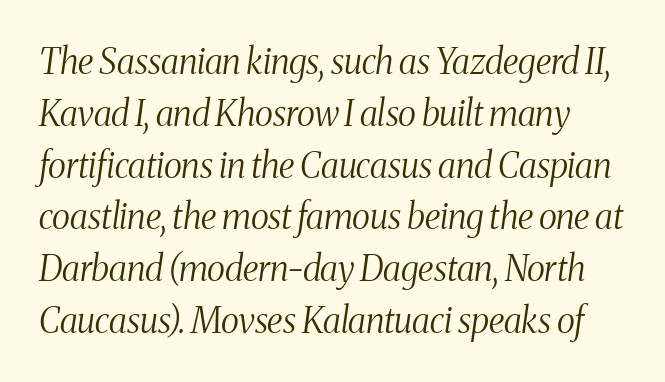
{"serif": "yes", "italic": "yes", "lean": "right", "slant_degrees": 8, "bold": "no", "weight": "light", "width": "condensed", "stroke_contrast": "medium", "x_height": "medium", "monospaced": "no", "underline": "no", "line_spacing": "normal", "line_spacing_ratio": 1.48, "letter_spacing": "normal", "letter_spacing_em": 0.0, "glyph_px": 35}
